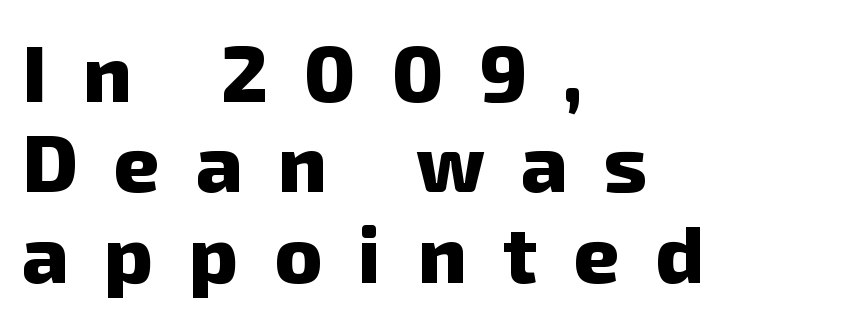
A bare baseline throughout the passage. This rendering widens character spacing well past its baseline value. Character widths vary here, with narrow letters taking less room than wide ones. The vertical gap from one line to the next is small.
